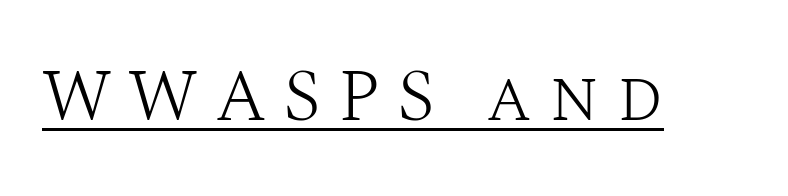
{"serif": "yes", "italic": "no", "bold": "no", "weight": "light", "width": "normal", "stroke_contrast": "medium", "x_height": "large", "monospaced": "no", "underline": "yes", "letter_spacing": "wide", "letter_spacing_em": 0.23, "glyph_px": 73}
